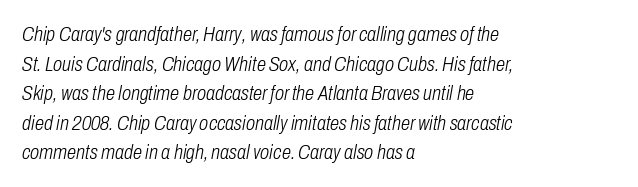
The image shows 21 px text type, italic (leaning right); set left-aligned, normal line spacing (1.41x), normal letter spacing, not underlined.
